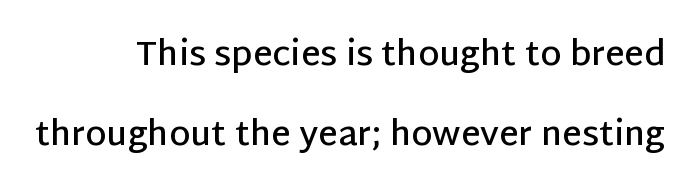
Q: Is the text bold? A: Semi-bold.
Q: Is the text italic (slanted)? A: No, it is upright.
Q: Is the typeface a serif or a sans-serif typeface? A: Sans-serif.
Q: Is the text underlined? A: No.
Q: Is the spacing between letters normal or unusually wide? A: Normal.
Q: Is the spacing between lines tight, normal or loose? A: Loose.
Q: Width (condensed, normal, or wide)? A: Normal.
Q: Stroke contrast? A: Low.
Q: x-height? A: Large.
Q: Monospaced? A: No.
